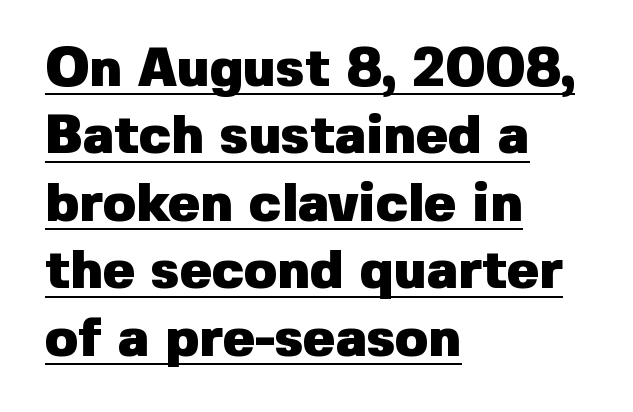
The image shows 54 px heavy sans-serif type, upright; set left-aligned, normal line spacing (1.25x), normal letter spacing, underlined; low stroke contrast and a medium x-height.
